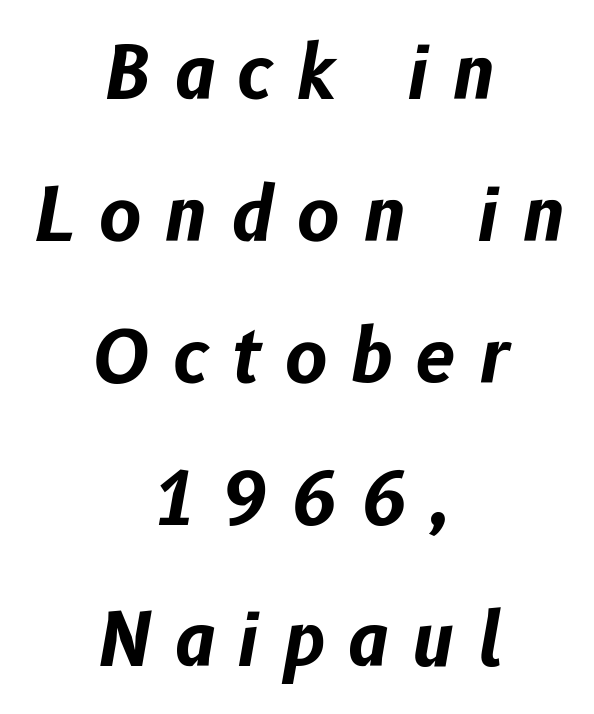
Q: Is the text bold? A: Yes.
Q: Is the text italic (slanted)? A: Yes, it leans right by about 10 degrees.
Q: Is the text underlined? A: No.
Q: How is the paragraph aligned? A: Centered.
Q: Is the spacing between letters normal or unusually wide? A: Unusually wide.
Q: Is the spacing between lines tight, normal or loose? A: Loose.
Q: Width (condensed, normal, or wide)? A: Normal.
Q: Stroke contrast? A: Low.
Q: x-height? A: Medium.
Q: Monospaced? A: No.
